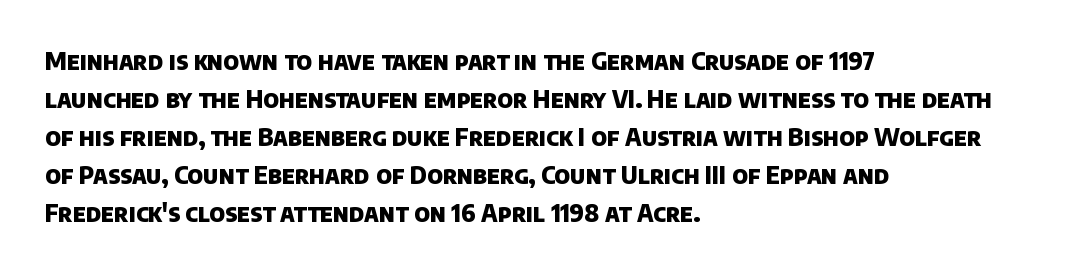
{"bold": "yes", "underline": "no", "align": "left", "line_spacing": "normal", "line_spacing_ratio": 1.58, "letter_spacing": "normal", "letter_spacing_em": 0.0, "glyph_px": 24}
